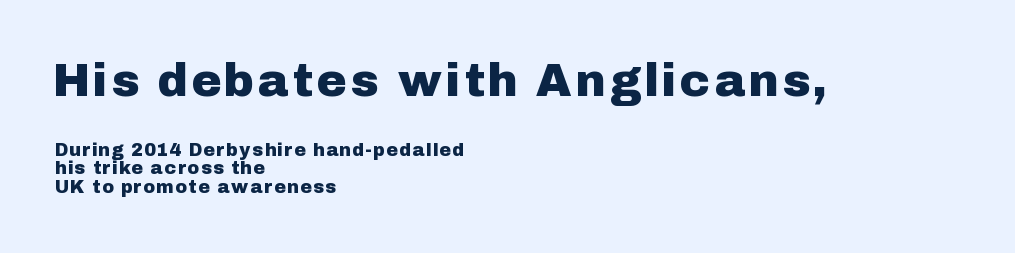
Decoration check: the copy has no underline. A typesetter would label this face a sans. Tall strokes in this sample are plumb rather than angled. Each line starts at the same left margin while the right side varies. Cramped leading.
